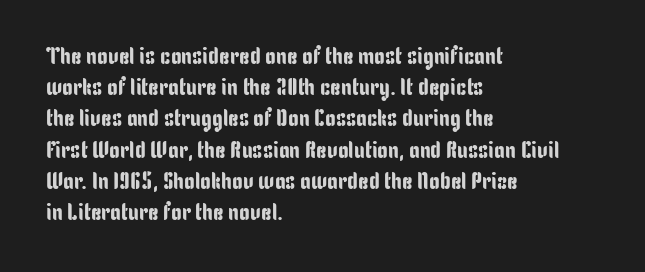
Does the copy run flush right? No — it runs flush left. The font's upright variant was chosen for this text. Descender tails drop into unmarked territory. Reading down the column, the eye jumps a familiar distance to each next line.
